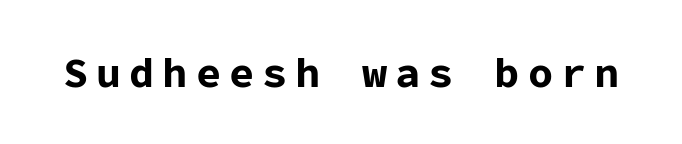
The image shows 42 px bold sans-serif type, upright, monospaced; set not underlined; low stroke contrast and a medium x-height.
